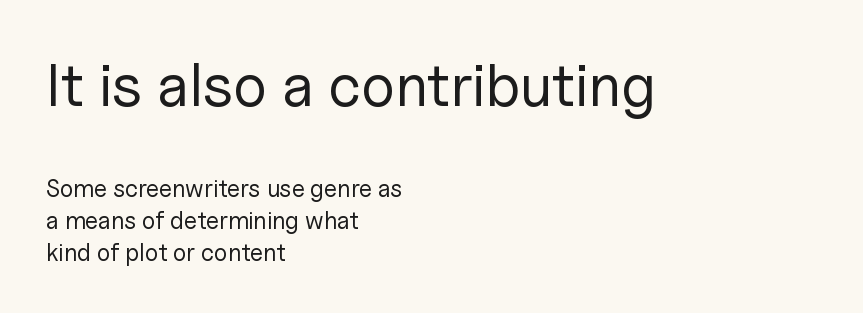
The image shows 60 px regular-weight sans-serif type, upright; set left-aligned, normal line spacing (1.32x), normal letter spacing, not underlined; the first (top) block is 2.5x larger; low stroke contrast and a medium x-height.
